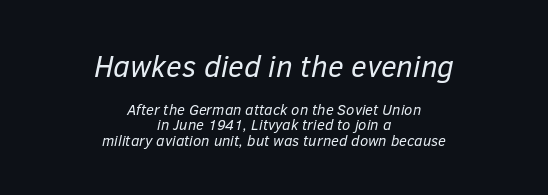
{"italic": "yes", "lean": "right", "slant_degrees": 12, "bold": "no", "weight": "regular", "width": "normal", "stroke_contrast": "low", "x_height": "medium", "monospaced": "no", "underline": "no", "align": "center", "line_spacing": "tight", "line_spacing_ratio": 1.01, "letter_spacing": "normal", "letter_spacing_em": 0.0, "larger_block": "first", "size_ratio": 2.0, "glyph_px": 30}
